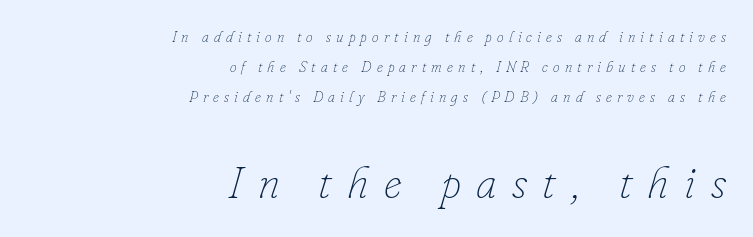
The image shows 45 px thin type, italic (leaning right); set right-aligned, loose line spacing (1.99x), unusually wide letter spacing (+0.34 em), not underlined; the second (bottom) block is 3.0x larger; low stroke contrast and a small x-height.
